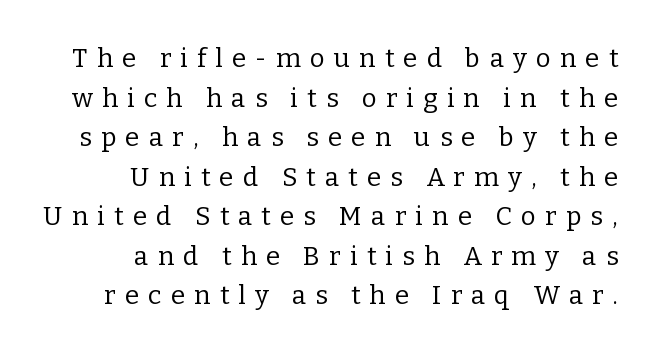
Q: Is the text bold? A: No.
Q: Is the text italic (slanted)? A: No, it is upright.
Q: Is the text underlined? A: No.
Q: How is the paragraph aligned? A: Right-aligned.
Q: Is the spacing between letters normal or unusually wide? A: Unusually wide.
Q: Is the spacing between lines tight, normal or loose? A: Normal.
